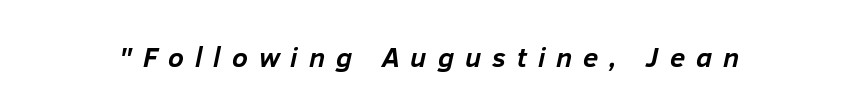
The image shows 28 px semibold type, italic (leaning right); set unusually wide letter spacing (+0.39 em), not underlined; low stroke contrast and a medium x-height.
